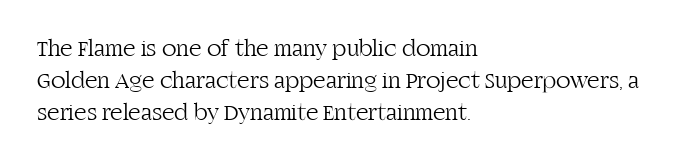
The image shows 24 px text type, upright; set left-aligned, normal line spacing (1.33x), normal letter spacing, not underlined.
